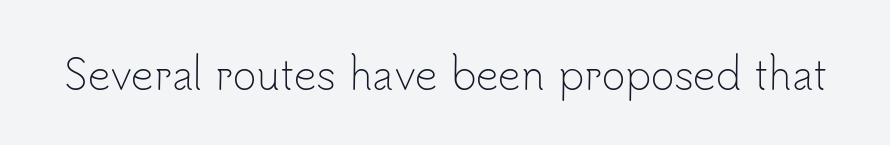
{"serif": "no", "italic": "no", "bold": "no", "weight": "light", "width": "normal", "stroke_contrast": "low", "x_height": "small", "monospaced": "no", "underline": "no", "letter_spacing": "normal", "letter_spacing_em": 0.0, "glyph_px": 40}
